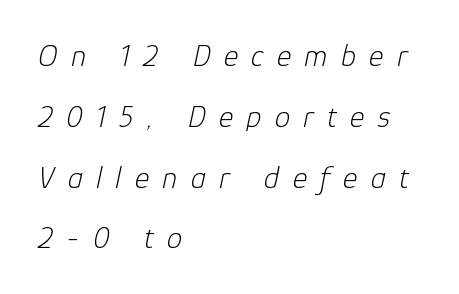
The image shows 31 px light type, italic (leaning right); set left-aligned, loose line spacing (1.96x), unusually wide letter spacing (+0.43 em), not underlined; low stroke contrast and a medium x-height.
